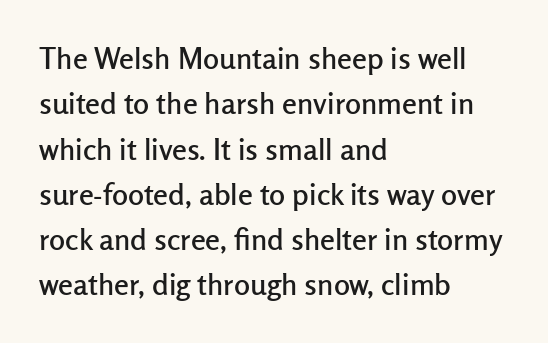
Rows of type keep a routine distance in the vertical direction. The letters stand straight up with perfectly vertical stems. The passage is arranged the way most books set body copy — flush left. A typesetter would call this proportional, since set widths differ per character. A typesetter would call this zero additional tracking.
